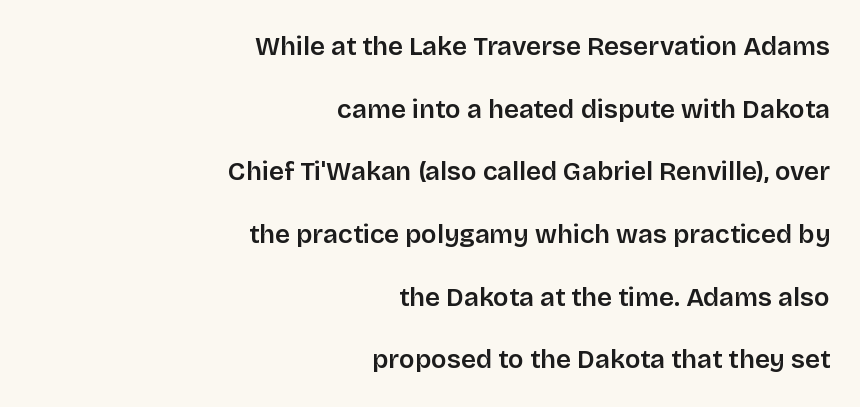
Honestly, there is no underline to notice here at all. If you drew a ruler down the right edge, every line would touch it. The rendering uses a large line-height, opening up the rows. Italic: no, the glyphs are upright roman. Spacing between characters is what you'd get straight out of the box.
